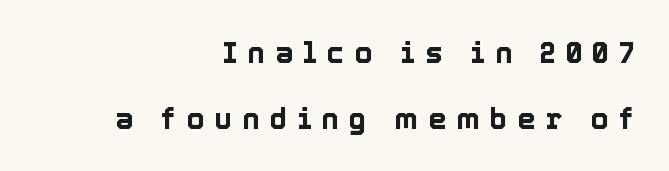
Q: Is the text italic (slanted)? A: No, it is upright.
Q: Is the text underlined? A: No.
Q: How is the paragraph aligned? A: Right-aligned.
Q: Is the spacing between letters normal or unusually wide? A: Unusually wide.
Q: Is the spacing between lines tight, normal or loose? A: Loose.
Q: Width (condensed, normal, or wide)? A: Normal.
Q: x-height? A: Medium.
Q: Monospaced? A: No.
